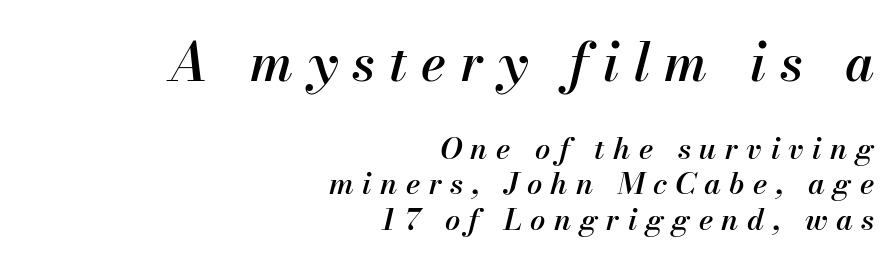
Q: Is the text bold? A: Semi-bold.
Q: Is the text italic (slanted)? A: Yes, it leans right by about 13 degrees.
Q: Is the text underlined? A: No.
Q: How is the paragraph aligned? A: Right-aligned.
Q: Is the spacing between letters normal or unusually wide? A: Unusually wide.
Q: Which block of text is set in a larger size, the first (top) or the second (bottom)? A: The first (top) one.
Q: Width (condensed, normal, or wide)? A: Normal.
Q: Stroke contrast? A: Medium.
Q: x-height? A: Small.
Q: Monospaced? A: No.
